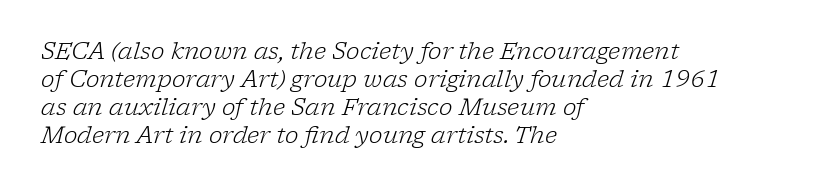
{"italic": "yes", "lean": "right", "slant_degrees": 17, "bold": "no", "underline": "no", "align": "left", "line_spacing_ratio": 1.22, "letter_spacing": "normal", "letter_spacing_em": 0.0, "glyph_px": 23}
